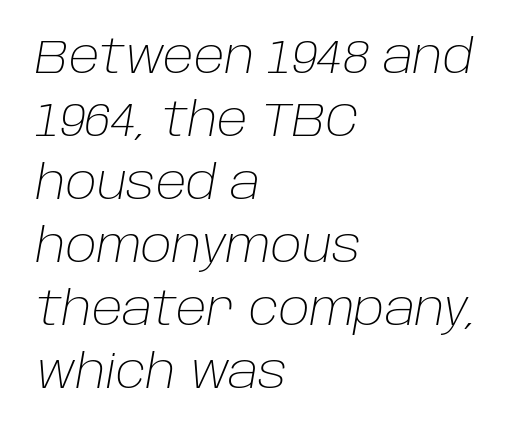
On a weight scale, this lands at 450 or below. The passage shown has conventional tracking throughout. Compared with ordinary roman type, these characters are visibly tilted. The glyphs are unaccompanied by any horizontal stroke below them. A normal amount of white space separates one row of letters from the next.
